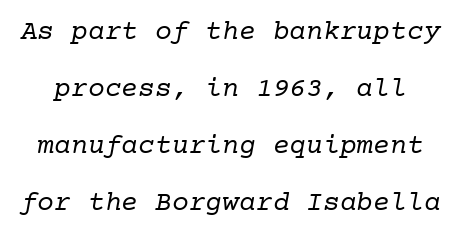
{"serif": "yes", "bold": "no", "weight": "regular", "width": "normal", "stroke_contrast": "low", "x_height": "medium", "monospaced": "yes", "underline": "no", "line_spacing": "loose", "line_spacing_ratio": 2.03, "letter_spacing": "normal", "letter_spacing_em": 0.0, "glyph_px": 28}
